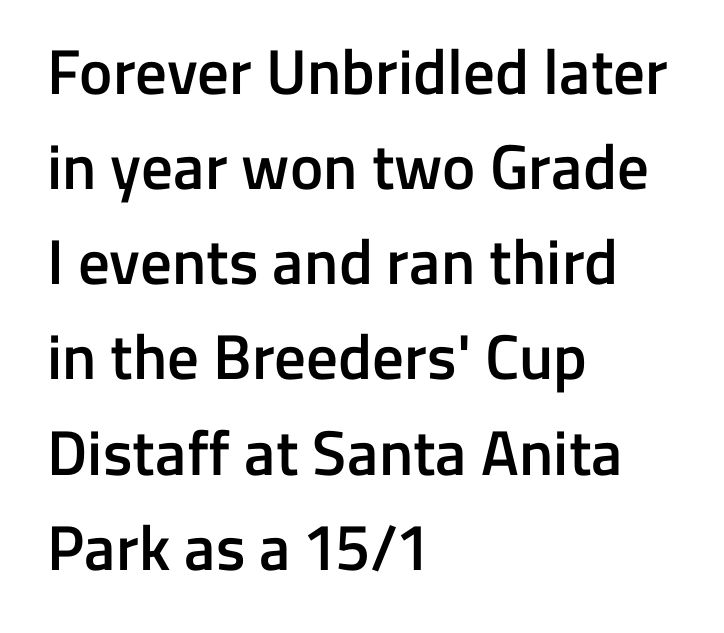
The lettering stays uniformly vertical, giving the passage a roman look. Words appear dense and cohesive because spacing is normal. Font category for this specimen: sans-serif. The text block is weighted toward the left margin, trailing off unevenly rightward. What's the leading like? Ordinary, nothing unusual.
